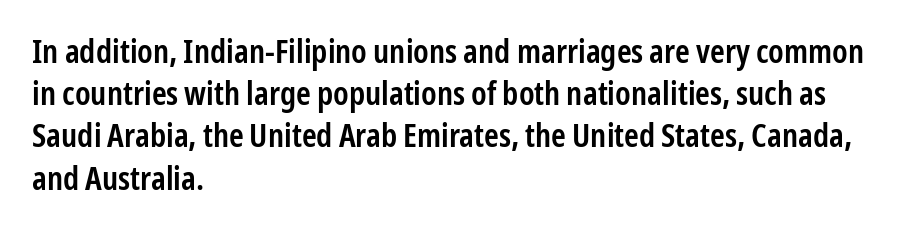
The image shows 33 px semibold, condensed sans-serif type, upright; set left-aligned, normal line spacing (1.28x), normal letter spacing, not underlined; low stroke contrast and a medium x-height.
